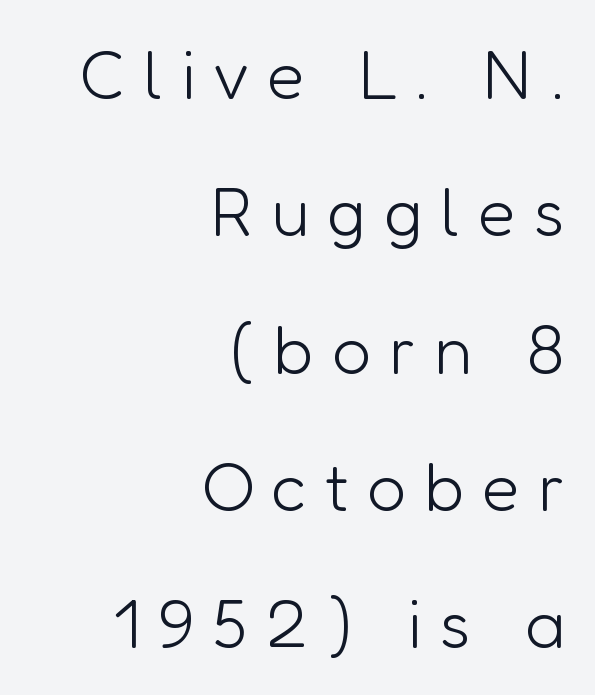
{"serif": "no", "italic": "no", "bold": "no", "weight": "light", "width": "normal", "stroke_contrast": "low", "x_height": "medium", "monospaced": "no", "underline": "no", "align": "right", "line_spacing": "loose", "line_spacing_ratio": 1.99, "letter_spacing": "wide", "letter_spacing_em": 0.26, "glyph_px": 69}
